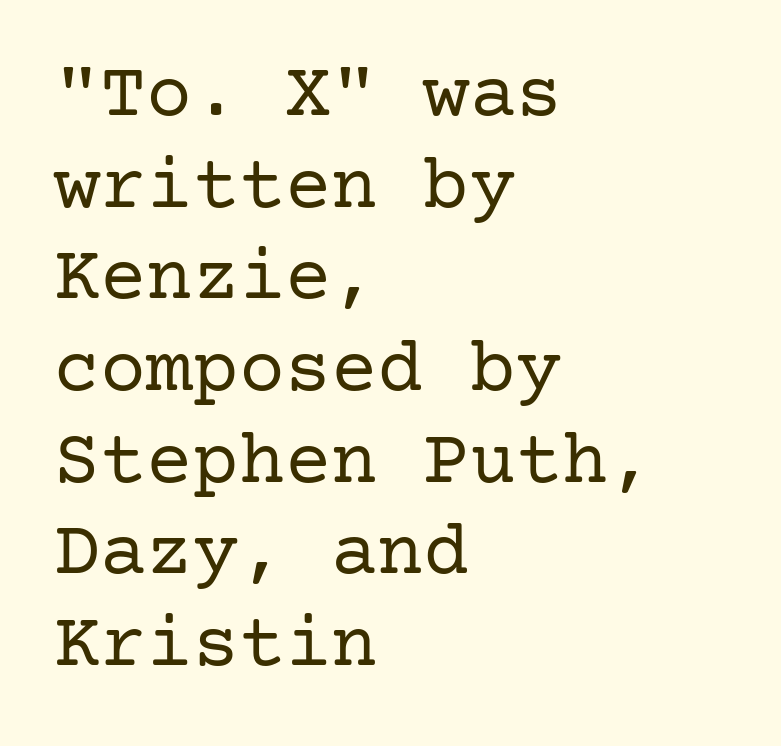
The image shows 77 px regular-weight serif type, upright; set left-aligned, line spacing 1.19x, normal letter spacing, not underlined; low stroke contrast and a medium x-height.
